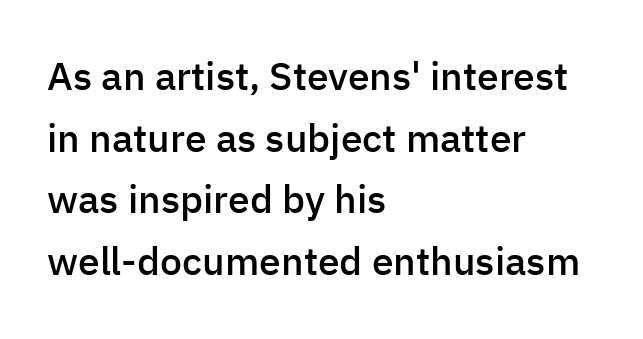
The image shows 39 px semibold sans-serif type, upright; set left-aligned, normal line spacing (1.58x), normal letter spacing, not underlined; low stroke contrast and a medium x-height.
